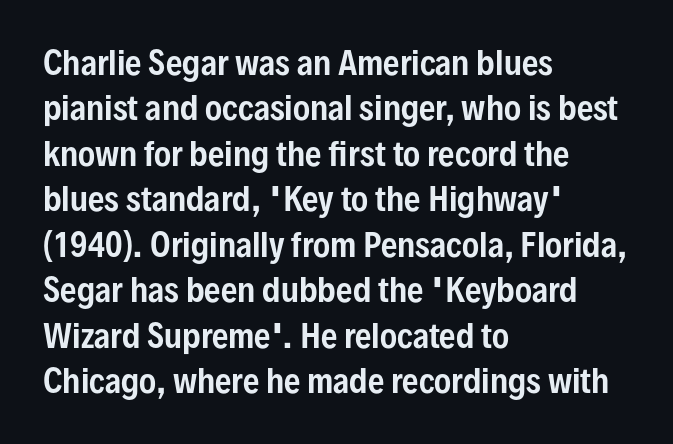
The face used here is proportionally spaced, like ordinary book or web type. Quick note: interline space is typical. This is sans-serif lettering, the kind often seen on screens and signage. Upright lettering throughout. Every row of glyphs begins at an identical x-position on the left.
